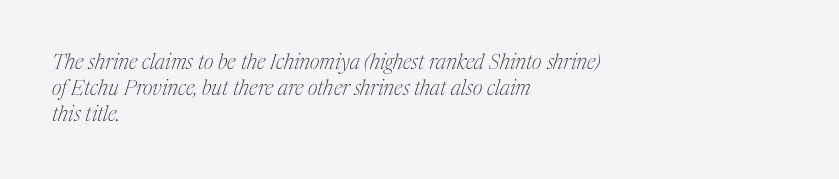
{"italic": "yes", "lean": "right", "slant_degrees": 17, "bold": "no", "underline": "no", "align": "left", "line_spacing_ratio": 1.24, "letter_spacing": "normal", "letter_spacing_em": 0.0, "glyph_px": 21}
